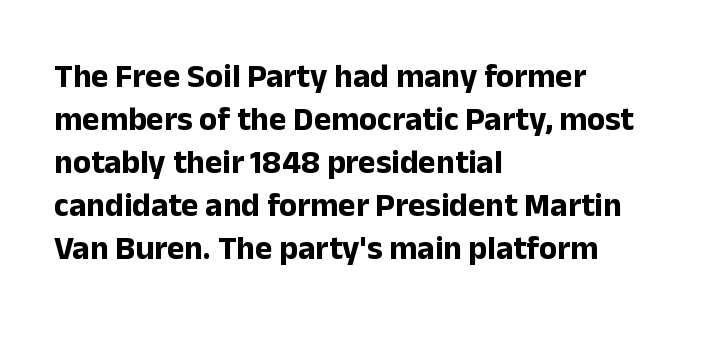
Layout note: lines flush left. Strokes here are thick enough to call this a true bold. The font family rendered here belongs to the sans-serif group. The area under the type is left untouched.
